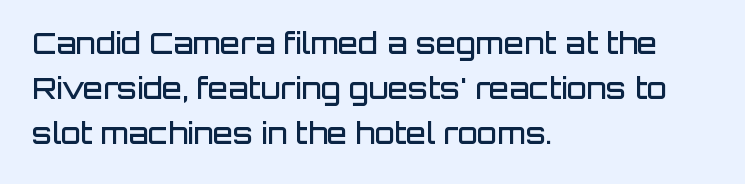
The image shows 29 px semibold sans-serif type, upright; set left-aligned, normal line spacing (1.55x), normal letter spacing, not underlined; low stroke contrast and a large x-height.
